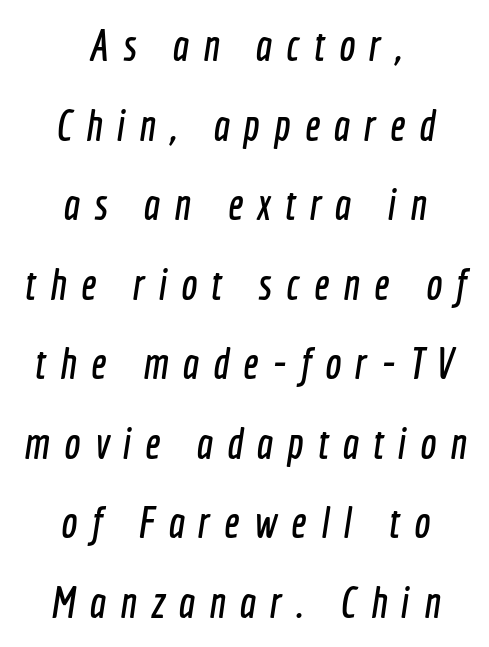
Q: Is the typeface a serif or a sans-serif typeface? A: Sans-serif.
Q: Is the text underlined? A: No.
Q: How is the paragraph aligned? A: Centered.
Q: Is the spacing between letters normal or unusually wide? A: Unusually wide.
Q: Width (condensed, normal, or wide)? A: Condensed.
Q: x-height? A: Medium.
Q: Monospaced? A: No.
